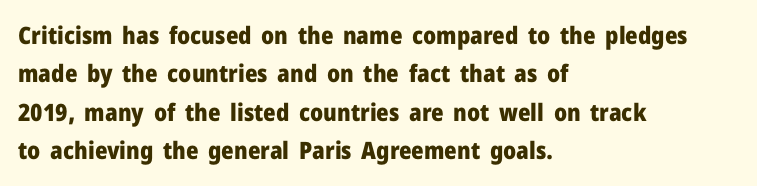
Check the space under the baseline: it is left empty. A classic flush-left, rag-right setting is used for this passage. These lines sit exactly where default settings would place them. Students, note that the glyphs here touch the page at normal intervals. The type sits square on the baseline with zero lean.
